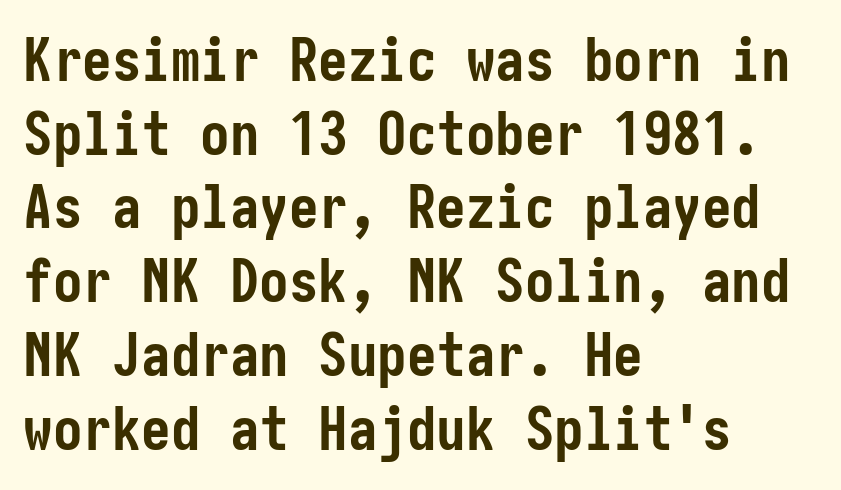
{"serif": "no", "italic": "no", "bold": "yes", "weight": "semibold", "width": "condensed", "stroke_contrast": "low", "x_height": "medium", "underline": "no", "align": "left", "line_spacing": "normal", "line_spacing_ratio": 1.25, "letter_spacing": "normal", "letter_spacing_em": 0.0, "glyph_px": 59}
